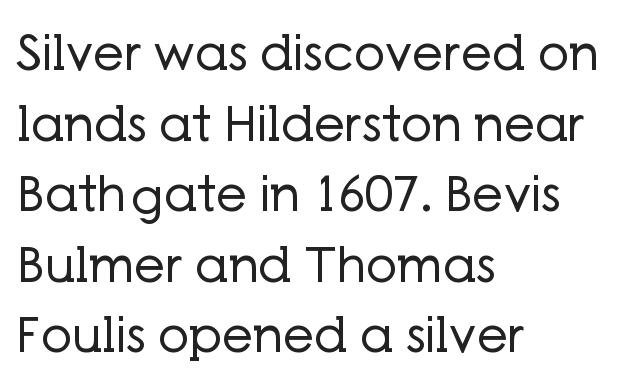
Q: Is the text bold? A: No.
Q: Is the text italic (slanted)? A: No, it is upright.
Q: Is the typeface a serif or a sans-serif typeface? A: Sans-serif.
Q: Is the text underlined? A: No.
Q: How is the paragraph aligned? A: Left-aligned.
Q: Is the spacing between letters normal or unusually wide? A: Normal.
Q: Is the spacing between lines tight, normal or loose? A: Normal.
Q: Width (condensed, normal, or wide)? A: Normal.
Q: Stroke contrast? A: Low.
Q: x-height? A: Medium.
Q: Monospaced? A: No.
